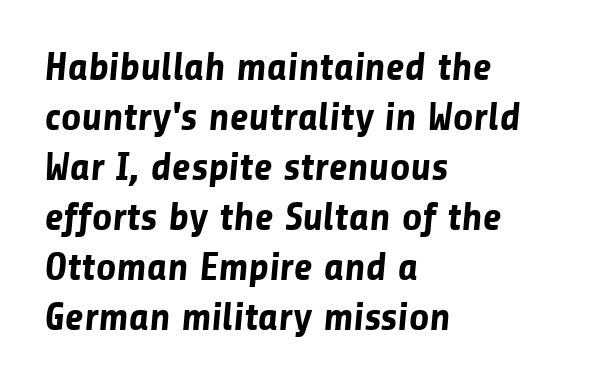
{"serif": "no", "bold": "yes", "weight": "bold", "width": "normal", "stroke_contrast": "low", "x_height": "medium", "monospaced": "no", "underline": "no", "align": "left", "line_spacing": "normal", "line_spacing_ratio": 1.25, "letter_spacing": "normal", "letter_spacing_em": 0.0, "glyph_px": 40}
